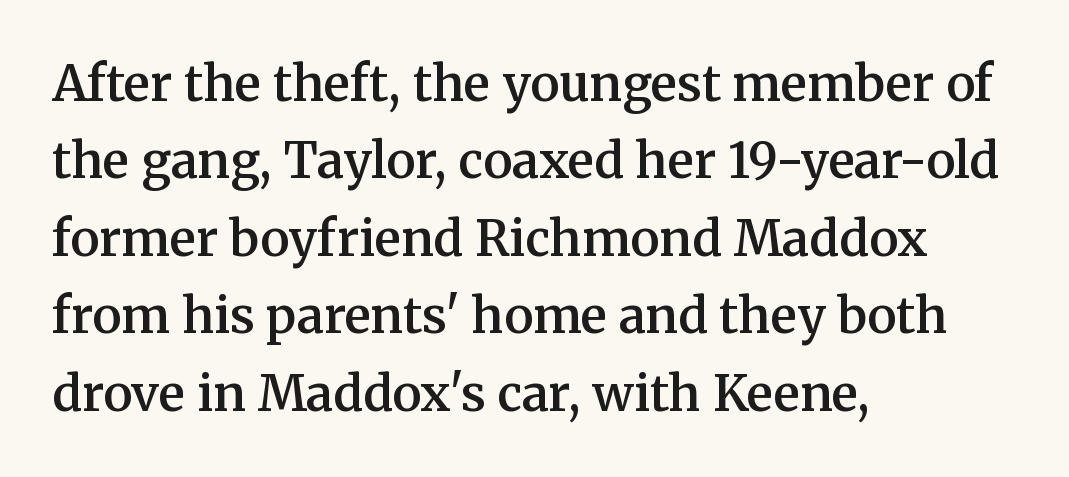
The image shows 49 px semibold serif type, upright; set left-aligned, normal line spacing (1.58x), normal letter spacing, not underlined; medium stroke contrast and a medium x-height.
